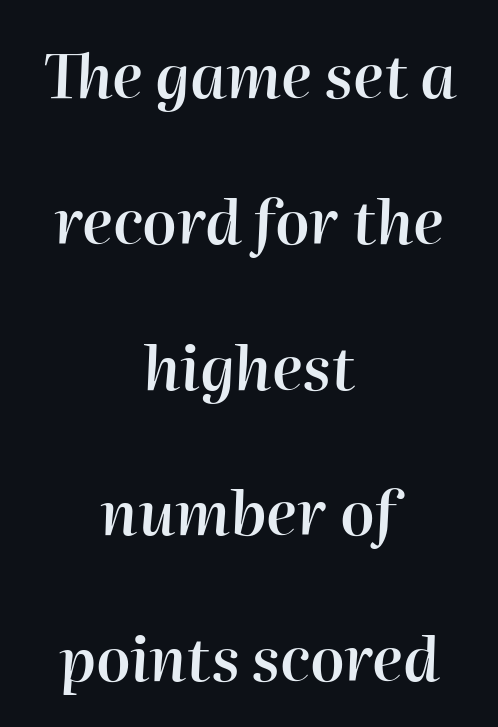
Notice the strokes are somewhat thickened but not fully heavy: this is a semibold. Each row of text sits above clean, open space. The lines are quadded center. A typesetter would call this proportional, since set widths differ per character. Leading is clearly above the norm, producing a sparse column. The letters sit at their default tracking, neither squeezed nor spread.
